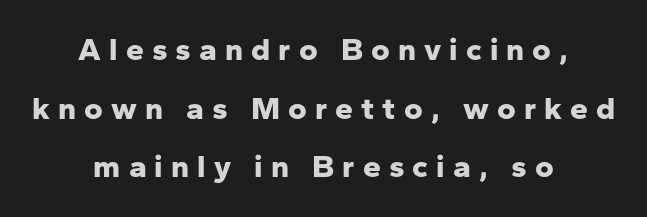
Q: Is the text bold? A: Yes.
Q: Is the text italic (slanted)? A: No, it is upright.
Q: Is the typeface a serif or a sans-serif typeface? A: Sans-serif.
Q: Is the text underlined? A: No.
Q: How is the paragraph aligned? A: Centered.
Q: Is the spacing between letters normal or unusually wide? A: Unusually wide.
Q: Width (condensed, normal, or wide)? A: Normal.
Q: Stroke contrast? A: Low.
Q: x-height? A: Medium.
Q: Monospaced? A: No.
